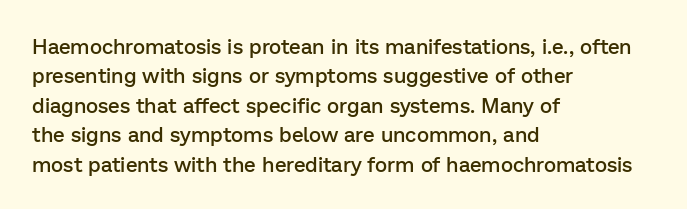
Q: Is the text bold? A: Semi-bold.
Q: Is the text italic (slanted)? A: No, it is upright.
Q: Is the text underlined? A: No.
Q: How is the paragraph aligned? A: Left-aligned.
Q: Is the spacing between letters normal or unusually wide? A: Normal.
Q: Is the spacing between lines tight, normal or loose? A: Normal.
